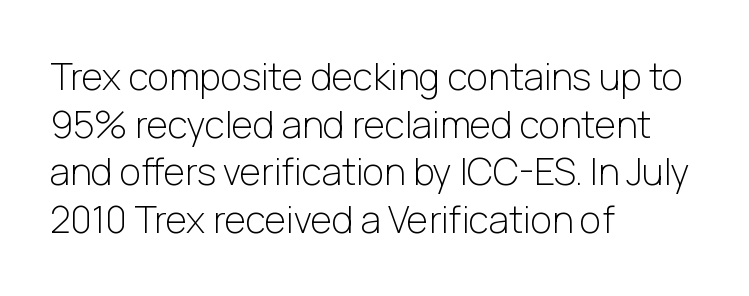
The image shows 37 px light sans-serif type, upright; set left-aligned, normal line spacing (1.29x), normal letter spacing, not underlined; low stroke contrast and a medium x-height.
